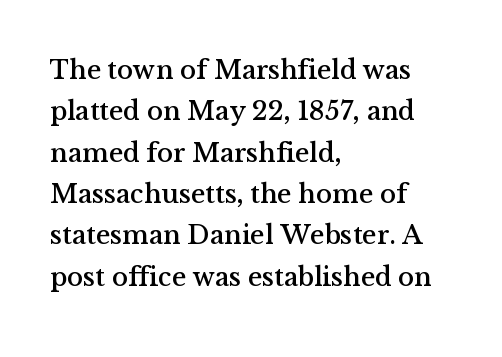
Successive baselines arrive at the customary interval. Short and long lines alike share a common starting point at left. Italic: no, the glyphs are upright roman. Short note: letters normally spaced. Quick note: underline off.
